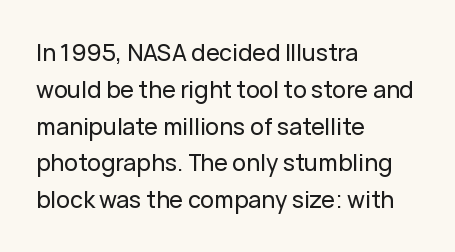
Q: Is the text italic (slanted)? A: No, it is upright.
Q: Is the text underlined? A: No.
Q: How is the paragraph aligned? A: Left-aligned.
Q: Is the spacing between letters normal or unusually wide? A: Normal.
Q: Is the spacing between lines tight, normal or loose? A: Normal.
